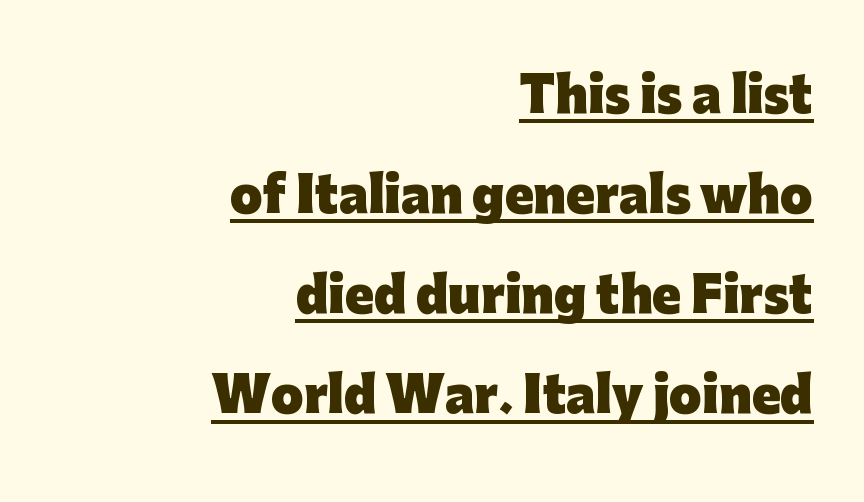
Casual observation: everything's shoved over to the right. Nope, not italic — everything's standing straight. You can tell from the bare stems that sans-serif type was used. As a designer I'd log this as weight 700, bold. The passage shown is underscored from start to finish. Letter spacing: default.
